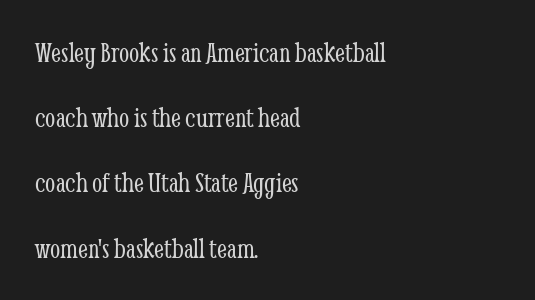
The image shows 29 px light, condensed serif type, upright; set left-aligned, loose line spacing (2.25x), normal letter spacing, not underlined; low stroke contrast and a medium x-height.
